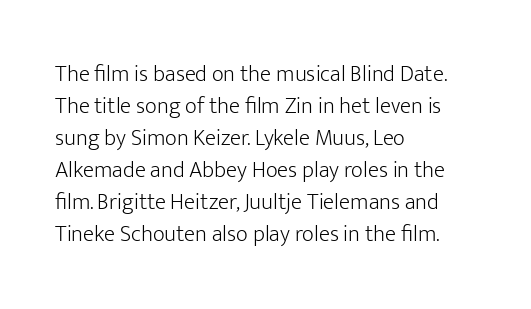
The image shows 23 px text type, upright; set left-aligned, normal line spacing (1.39x), normal letter spacing, not underlined.
